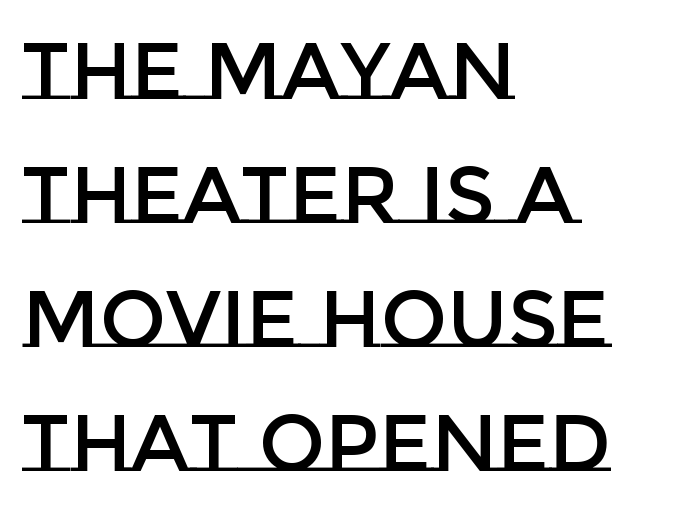
Q: Is the text italic (slanted)? A: No, it is upright.
Q: Is the text underlined? A: No.
Q: How is the paragraph aligned? A: Left-aligned.
Q: Is the spacing between letters normal or unusually wide? A: Normal.
Q: Is the spacing between lines tight, normal or loose? A: Normal.
Q: Width (condensed, normal, or wide)? A: Normal.
Q: Stroke contrast? A: Low.
Q: x-height? A: Large.
Q: Monospaced? A: No.
